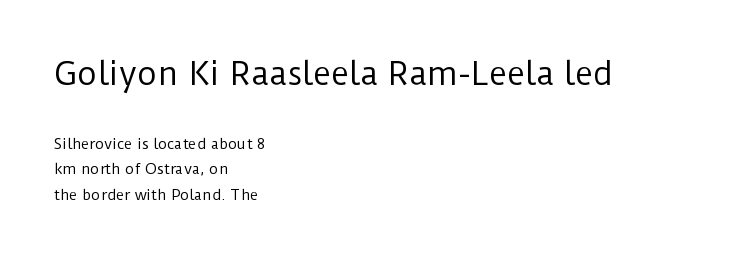
{"serif": "no", "italic": "no", "bold": "no", "weight": "regular", "width": "normal", "stroke_contrast": "low", "x_height": "medium", "monospaced": "no", "underline": "no", "align": "left", "line_spacing_ratio": 1.81, "letter_spacing": "normal", "letter_spacing_em": 0.0, "larger_block": "first", "size_ratio": 2.21, "glyph_px": 31}
